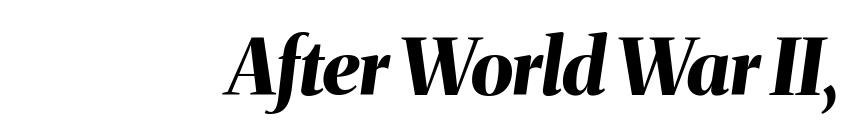
Q: Is the text bold? A: Yes.
Q: Is the text italic (slanted)? A: Yes, it leans right by about 8 degrees.
Q: Is the text underlined? A: No.
Q: How is the paragraph aligned? A: Right-aligned.
Q: Is the spacing between letters normal or unusually wide? A: Normal.
Q: Width (condensed, normal, or wide)? A: Normal.
Q: Stroke contrast? A: Medium.
Q: x-height? A: Medium.
Q: Monospaced? A: No.
